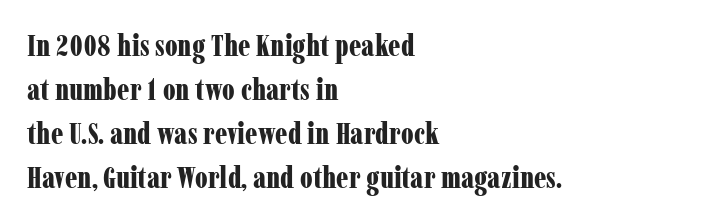
{"serif": "yes", "italic": "no", "bold": "yes", "weight": "bold", "width": "condensed", "stroke_contrast": "low", "x_height": "medium", "monospaced": "no", "underline": "no", "align": "left", "line_spacing": "normal", "line_spacing_ratio": 1.47, "letter_spacing": "normal", "letter_spacing_em": 0.0, "glyph_px": 30}
